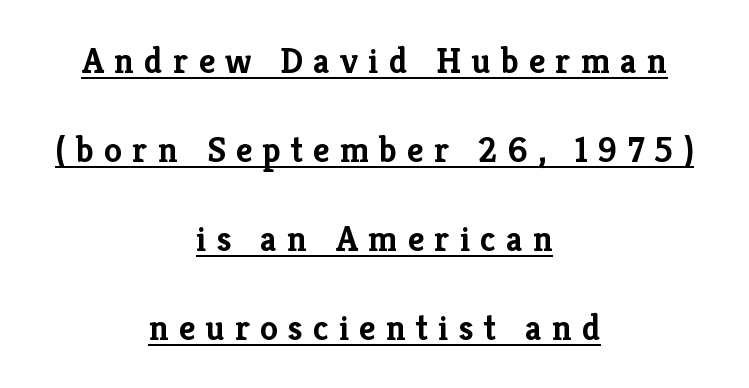
The image shows 36 px semibold serif type, upright; set centered, loose line spacing (2.47x), unusually wide letter spacing (+0.28 em), underlined; low stroke contrast and a medium x-height.
